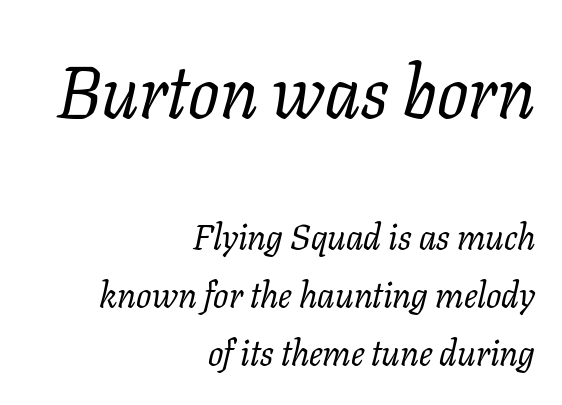
The image shows 73 px regular-weight serif type, italic (leaning right); set right-aligned, normal line spacing (1.62x), normal letter spacing, not underlined; the first (top) block is 2.03x larger; low stroke contrast and a medium x-height.
